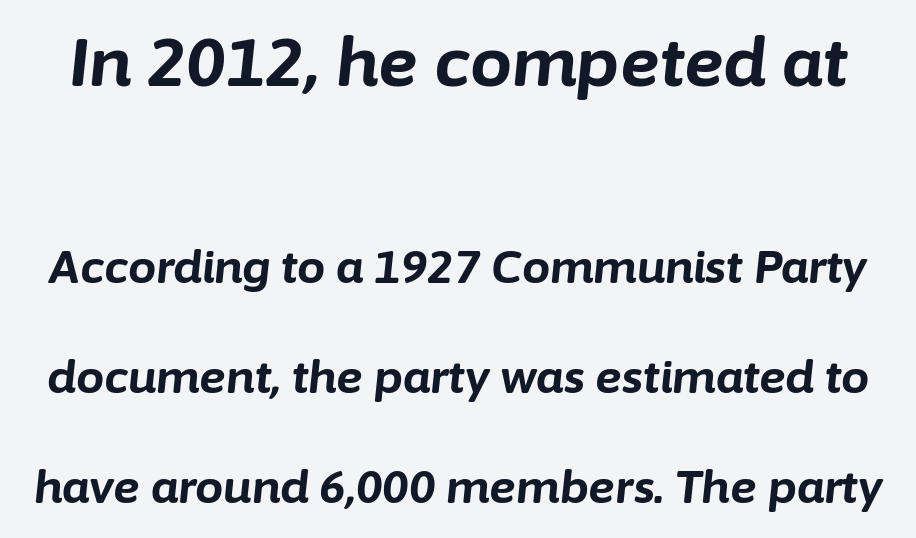
Proportional: the letters do not fall into vertical columns. Decoration check: the copy has no underline. This block would shrink considerably if given ordinary leading; it's expanded now. The text carries the slant typical of an italic or oblique font. The type is set solid horizontally, with unmodified tracking.
